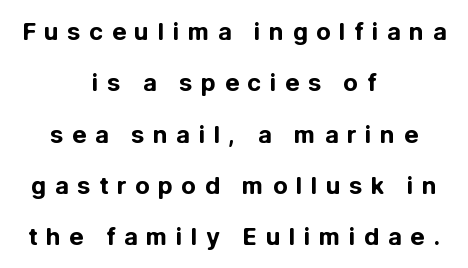
Compared with an ordinary text face, these strokes are far heavier — a full bold. These lines were composed using upright roman letters. The lines are quadded center. This sample trades compactness for vertical openness between lines. The rendering inserts visible extra space after every character.
